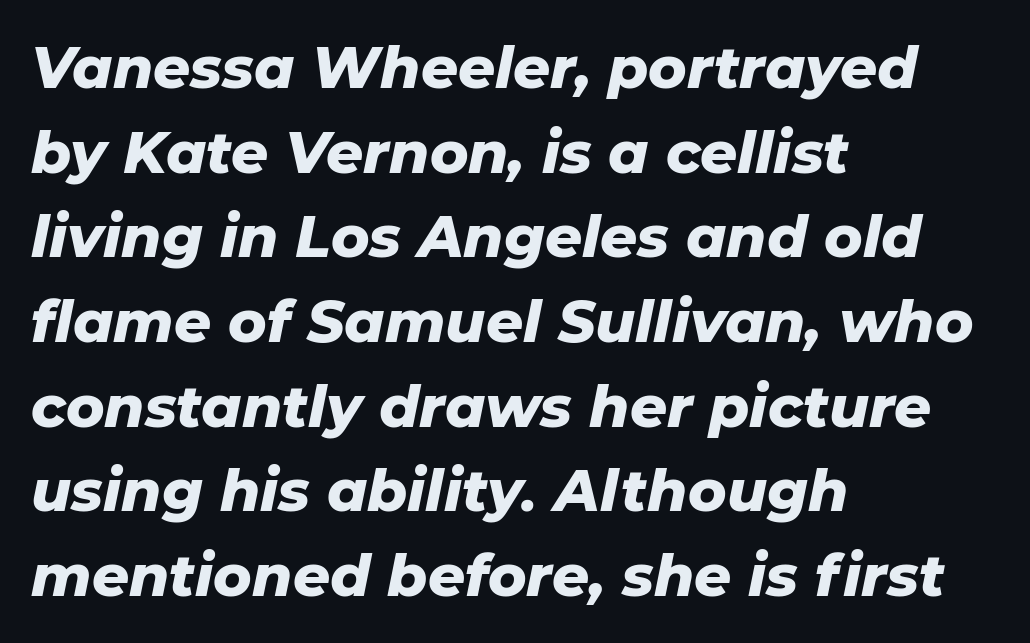
{"italic": "yes", "lean": "right", "slant_degrees": 11, "bold": "yes", "weight": "heavy", "width": "normal", "stroke_contrast": "low", "x_height": "medium", "monospaced": "no", "underline": "no", "align": "left", "line_spacing": "normal", "line_spacing_ratio": 1.46, "letter_spacing": "normal", "letter_spacing_em": 0.0, "glyph_px": 58}
